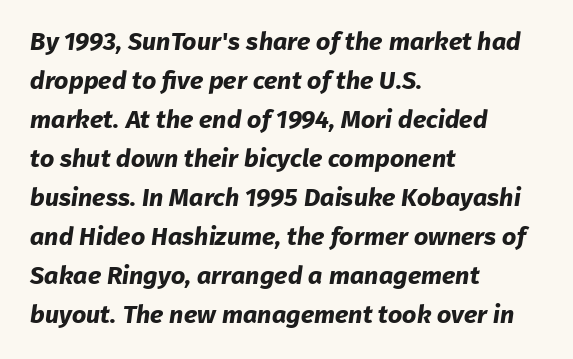
Q: Is the text bold? A: Yes.
Q: Is the text underlined? A: No.
Q: How is the paragraph aligned? A: Left-aligned.
Q: Is the spacing between letters normal or unusually wide? A: Normal.
Q: Is the spacing between lines tight, normal or loose? A: Normal.
